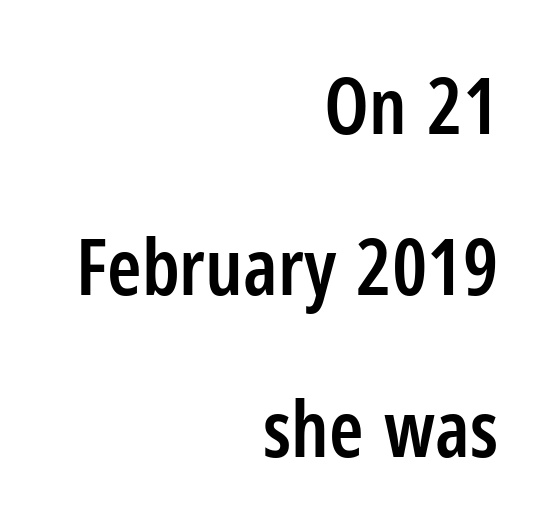
The lettering stays uniformly vertical, giving the passage a roman look. Students, note that the glyphs here touch the page at normal intervals. A somewhat darkened texture: the type is semibold rather than bold. Notice how the passage keeps a crisp vertical edge on the right only. The lines are spread far apart with generous leading. Do the characters align in a grid? No, the font is proportional.
